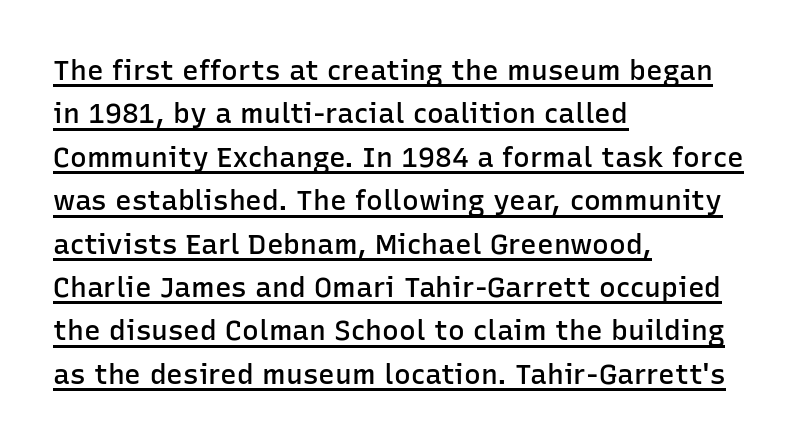
Each glyph is drawn with semibold strokes, heavier than normal yet not fully bold. Layout note: lines flush left. Compared with undecorated copy, this sample adds a rule below the words. The face used here is proportionally spaced, like ordinary book or web type. The typography opts for an upright posture over an oblique one.
